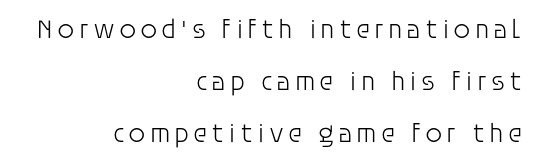
Q: Is the text bold? A: No.
Q: Is the text italic (slanted)? A: No, it is upright.
Q: Is the text underlined? A: No.
Q: How is the paragraph aligned? A: Right-aligned.
Q: Is the spacing between lines tight, normal or loose? A: Loose.
